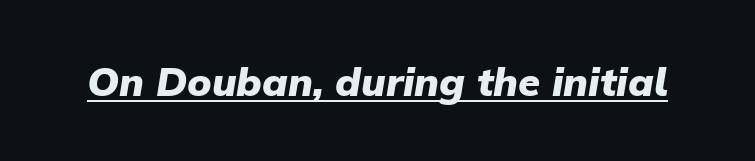
A typesetter would call this proportional, since set widths differ per character. The letterforms sit shoulder to shoulder at normal distance. Has an underline been added? It has. Students, this is bold: see how much ink each stroke carries. This sample uses an oblique cut, with every glyph tilted off the vertical.
